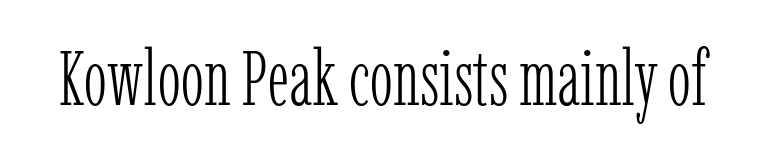
The image shows 78 px light, condensed serif type, upright; set normal letter spacing, not underlined; low stroke contrast and a medium x-height.
